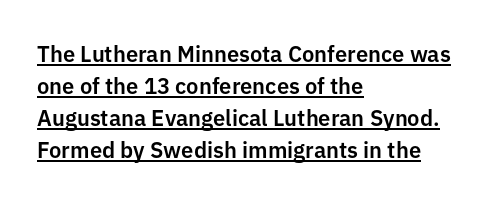
Q: Is the text italic (slanted)? A: No, it is upright.
Q: Is the text underlined? A: Yes.
Q: How is the paragraph aligned? A: Left-aligned.
Q: Is the spacing between letters normal or unusually wide? A: Normal.
Q: Is the spacing between lines tight, normal or loose? A: Normal.
